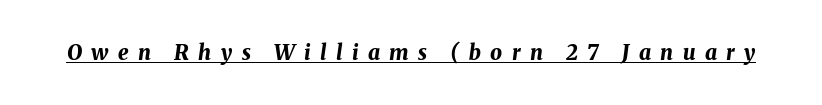
The font's italic variant was chosen for this text. Like a heading marked for emphasis, these lines bear an underscore. Display-style spreading of the glyphs; the letterfit is very open. How heavy is the stroke? Heavy — this is a bold.
